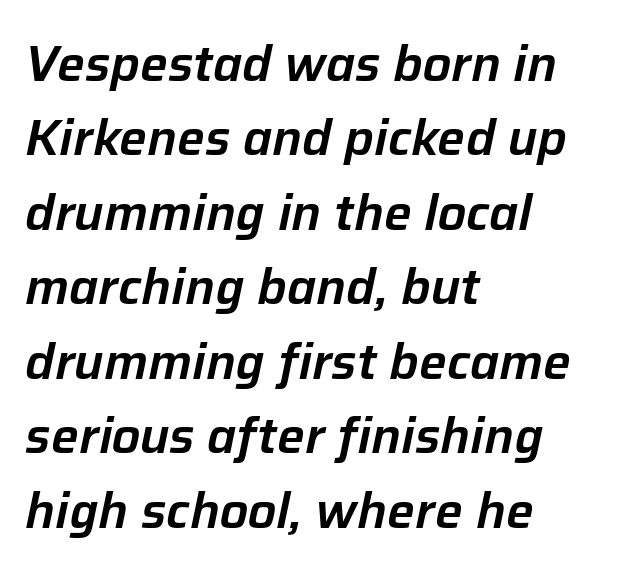
In CSS terms this would be text-align: left. Letter spacing: default. Think of a printed novel: that variable character pitch is what you see here. Baseline-to-baseline distance is the conventional proportion of letter height. An italicized treatment has been applied to the whole sample.
